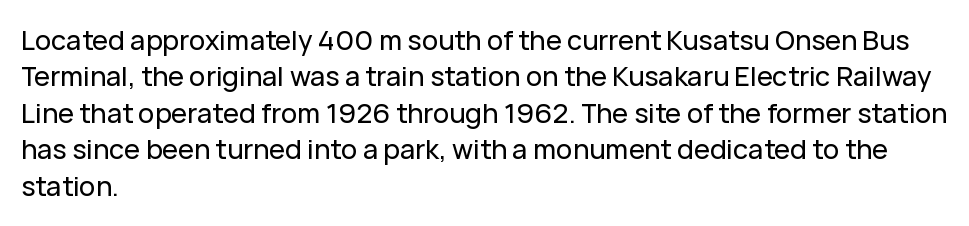
Tracking value appears to be zero — textbook default spacing. The type sits square on the baseline with zero lean. A clean baseline with only descenders dipping below it. Is the block centered? No — it sits flush against the left margin. Notice how descenders clear the ascenders below comfortably — that's standard leading.
